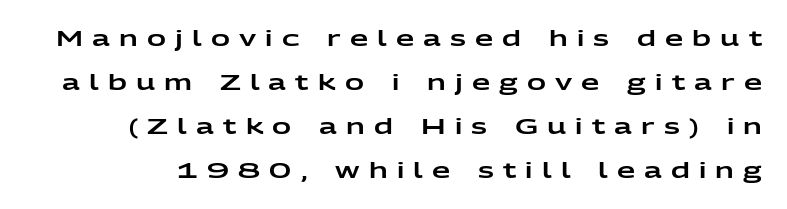
How are the letters spaced? Widely, with obvious added tracking. This block would shrink considerably if given ordinary leading; it's expanded now. Vertical strokes here are truly vertical. Anything drawn beneath the words? Only blank space.
